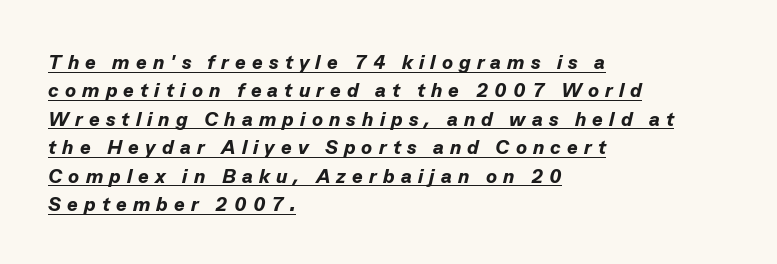
{"italic": "yes", "lean": "right", "slant_degrees": 13, "bold": "yes", "underline": "yes", "align": "left", "line_spacing": "normal", "line_spacing_ratio": 1.42, "letter_spacing": "wide", "letter_spacing_em": 0.31, "glyph_px": 20}
